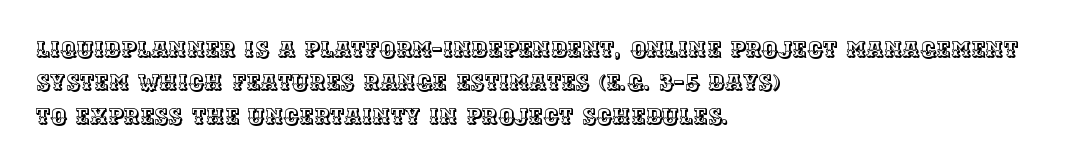
Q: Is the text italic (slanted)? A: No, it is upright.
Q: Is the text underlined? A: No.
Q: How is the paragraph aligned? A: Left-aligned.
Q: Is the spacing between letters normal or unusually wide? A: Normal.
Q: Is the spacing between lines tight, normal or loose? A: Normal.
